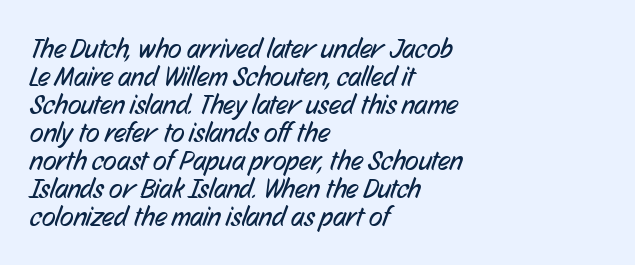
Q: Is the text bold? A: No.
Q: Is the typeface a serif or a sans-serif typeface? A: Sans-serif.
Q: Is the text underlined? A: No.
Q: How is the paragraph aligned? A: Left-aligned.
Q: Is the spacing between letters normal or unusually wide? A: Normal.
Q: Is the spacing between lines tight, normal or loose? A: Tight.
Q: Width (condensed, normal, or wide)? A: Condensed.
Q: Stroke contrast? A: Low.
Q: x-height? A: Medium.
Q: Monospaced? A: No.
